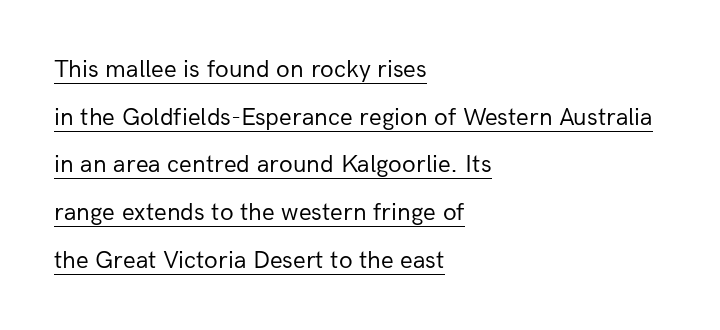
{"italic": "no", "bold": "no", "underline": "yes", "align": "left", "line_spacing": "loose", "line_spacing_ratio": 1.91, "letter_spacing": "normal", "letter_spacing_em": 0.0, "glyph_px": 25}
